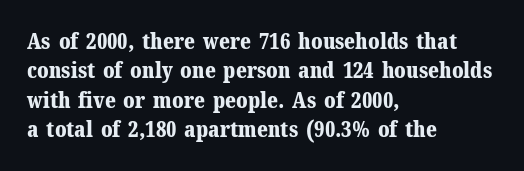
Q: Is the text bold? A: Yes.
Q: Is the text italic (slanted)? A: No, it is upright.
Q: Is the text underlined? A: No.
Q: How is the paragraph aligned? A: Left-aligned.
Q: Is the spacing between letters normal or unusually wide? A: Normal.
Q: Is the spacing between lines tight, normal or loose? A: Normal.
